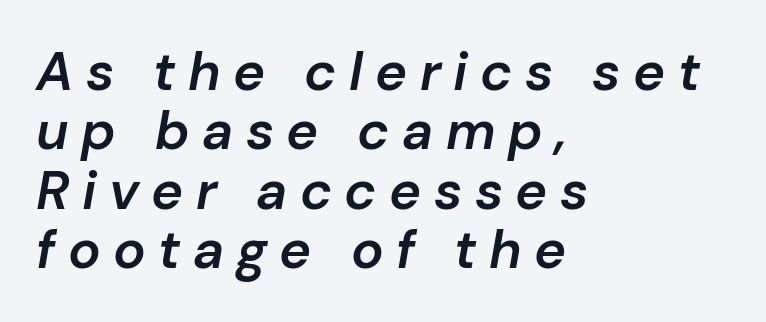
The image shows 54 px semibold type, italic (leaning right); set left-aligned, tight line spacing (1.1x), unusually wide letter spacing (+0.23 em), not underlined; low stroke contrast and a medium x-height.
